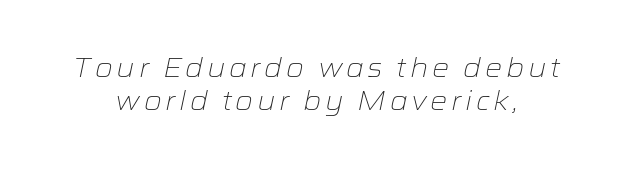
{"italic": "yes", "lean": "right", "slant_degrees": 12, "bold": "no", "underline": "no", "line_spacing_ratio": 1.24, "glyph_px": 27}
